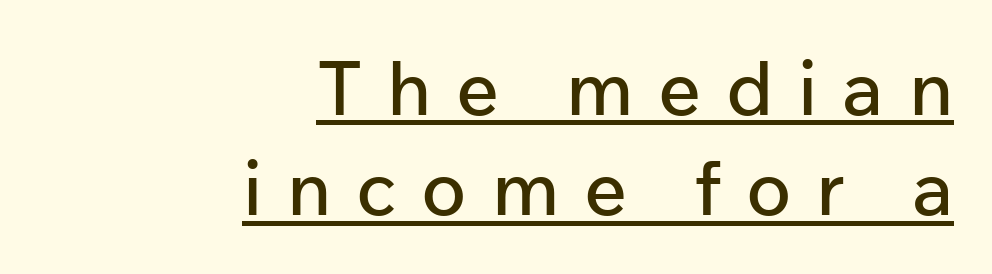
Q: Is the text italic (slanted)? A: No, it is upright.
Q: Is the typeface a serif or a sans-serif typeface? A: Sans-serif.
Q: Is the text underlined? A: Yes.
Q: How is the paragraph aligned? A: Right-aligned.
Q: Is the spacing between letters normal or unusually wide? A: Unusually wide.
Q: Is the spacing between lines tight, normal or loose? A: Normal.
Q: Width (condensed, normal, or wide)? A: Normal.
Q: Stroke contrast? A: Low.
Q: x-height? A: Medium.
Q: Monospaced? A: No.
